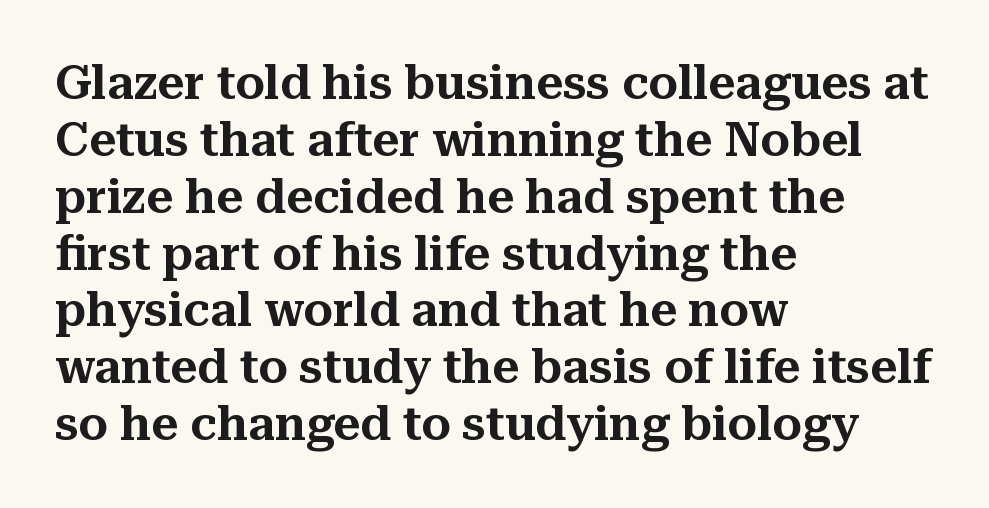
Beneath every word, the page is bare. Type style note: has serifs. Is the letter spacing exaggerated? No — it looks like the ordinary default. Line starts are locked; line ends wander.
